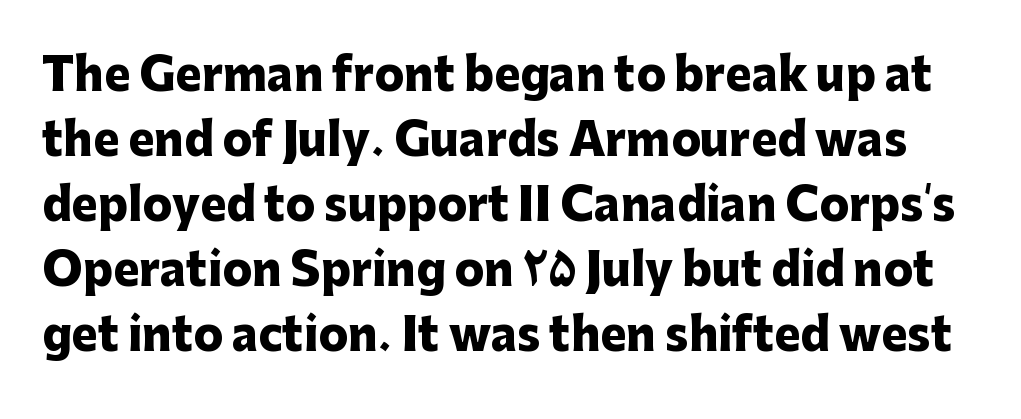
Rendered with straight, roman letterforms. Check where the strokes stop: nothing finishes them off — pure sans. A clean baseline with only descenders dipping below it. The passage shown is emphatically bold.
